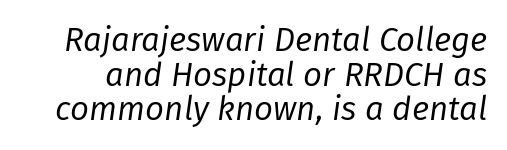
Q: Is the text bold? A: No.
Q: Is the text italic (slanted)? A: Yes, it leans right by about 8 degrees.
Q: Is the text underlined? A: No.
Q: Is the spacing between letters normal or unusually wide? A: Normal.
Q: Is the spacing between lines tight, normal or loose? A: Tight.
Q: Width (condensed, normal, or wide)? A: Normal.
Q: Stroke contrast? A: Low.
Q: x-height? A: Medium.
Q: Monospaced? A: No.
